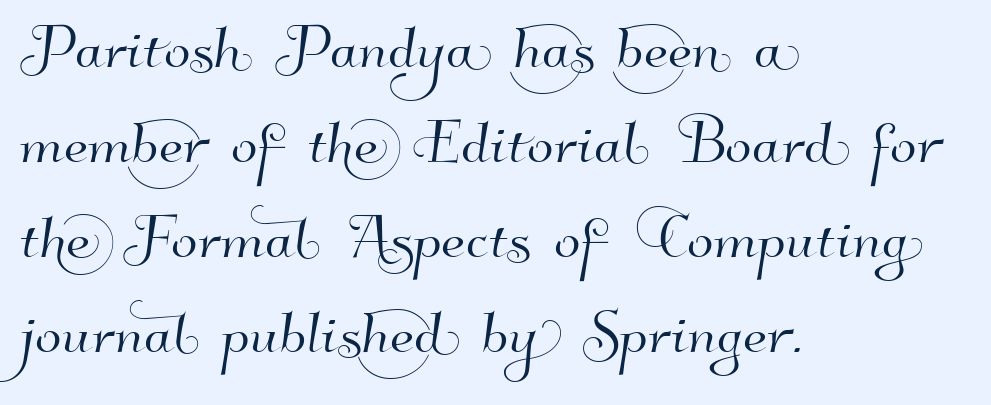
The image shows 78 px sans-serif type; set left-aligned, line spacing 1.22x, normal letter spacing, not underlined; high stroke contrast and a small x-height.
